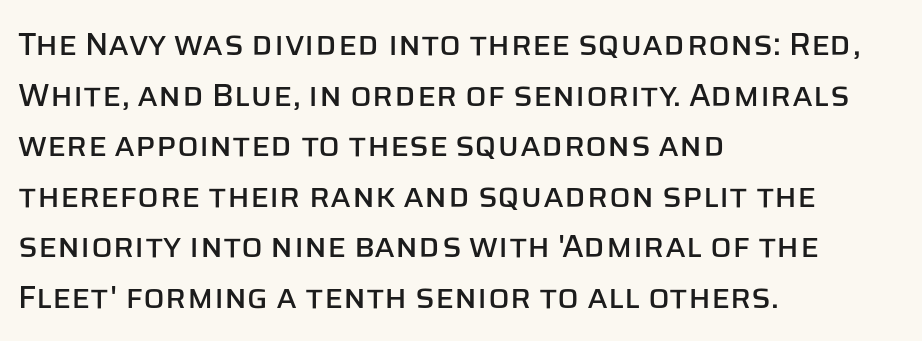
The image shows 32 px sans-serif type, upright; set left-aligned, normal line spacing (1.58x), normal letter spacing, not underlined; low stroke contrast and a large x-height.
